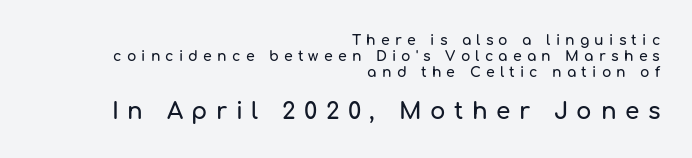
The image shows 23 px text type, upright; set right-aligned, tight line spacing (1.14x), unusually wide letter spacing (+0.37 em), not underlined; the second (bottom) block is 1.64x larger.
